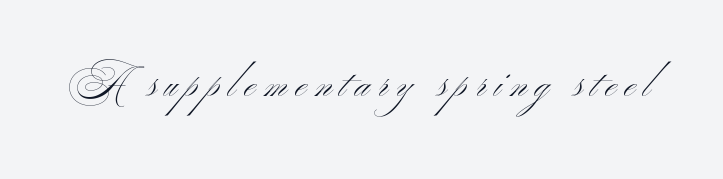
The image shows 38 px light, wide sans-serif type; set unusually wide letter spacing (+0.23 em), not underlined; medium stroke contrast and a small x-height.
